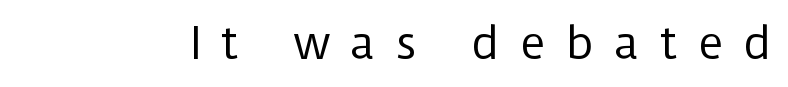
Plain, unruled lines of type. The typeface has the unassuming heft of standard copy or less. The text was rendered using a sans face with plain stroke endings. A typesetter would mark this as roman, not italic. The letters advance in unequal steps, a hallmark of proportional type.
